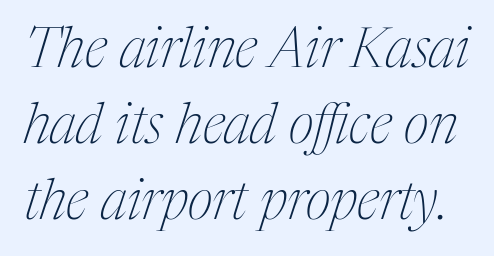
Q: Is the text bold? A: No.
Q: Is the text italic (slanted)? A: Yes, it leans right by about 17 degrees.
Q: Is the typeface a serif or a sans-serif typeface? A: Serif.
Q: Is the text underlined? A: No.
Q: Is the spacing between letters normal or unusually wide? A: Normal.
Q: Is the spacing between lines tight, normal or loose? A: Normal.
Q: Width (condensed, normal, or wide)? A: Condensed.
Q: Stroke contrast? A: Medium.
Q: x-height? A: Medium.
Q: Monospaced? A: No.
